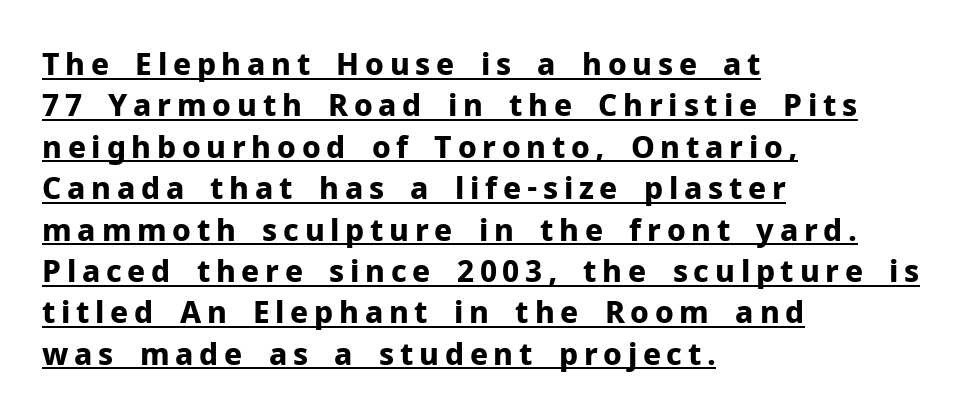
This sample has the flowing, uneven cadence of proportional lettering. The specimen reads as upright at a glance. The designer went with a sans here, leaving each stem footless. Compared with typical paragraphs, the rows here are spaced about the same. Compared with a centered layout, this one pins lines to the left instead.
